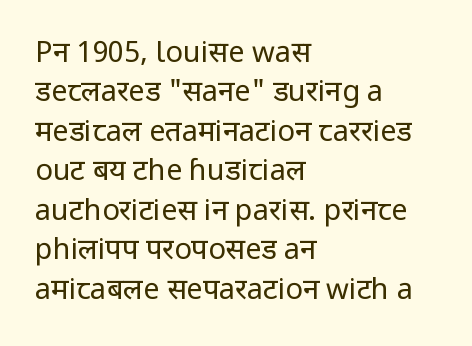
The image shows 29 px regular-weight, condensed sans-serif type, upright; set left-aligned, normal line spacing (1.36x), normal letter spacing, not underlined; low stroke contrast and a large x-height.
